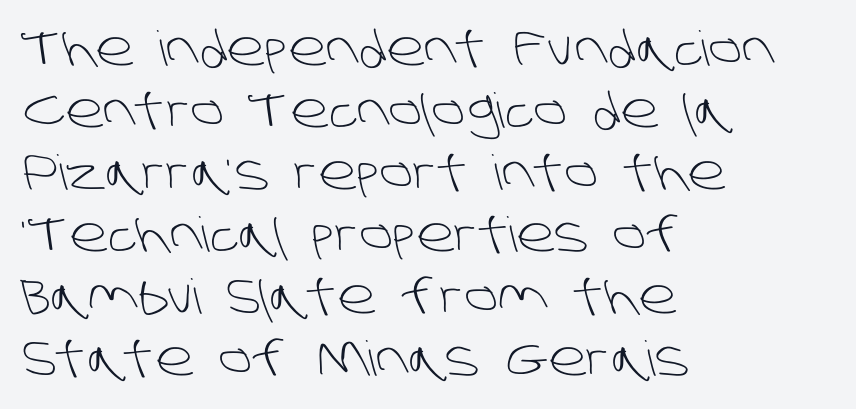
The image shows 48 px light sans-serif type; set left-aligned, normal line spacing (1.29x), normal letter spacing, not underlined; low stroke contrast and a large x-height.
